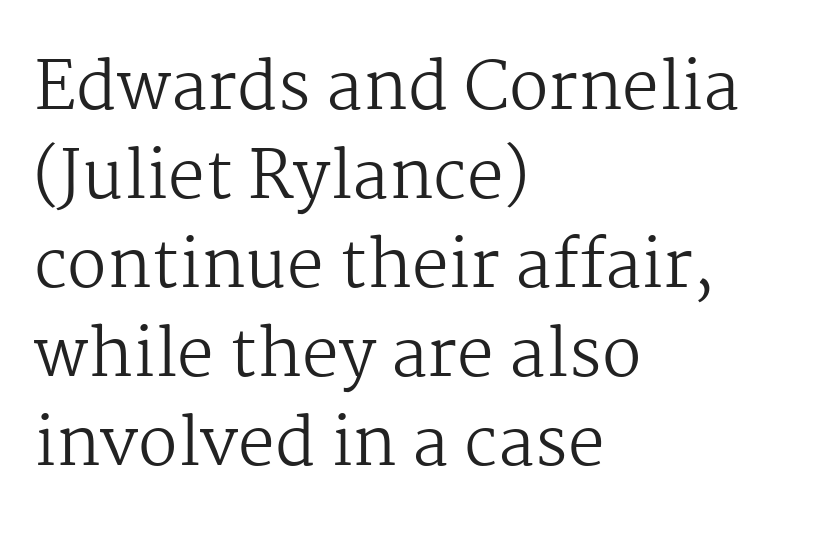
The image shows 66 px regular-weight serif type, upright; set left-aligned, normal line spacing (1.35x), normal letter spacing, not underlined; medium stroke contrast and a medium x-height.
